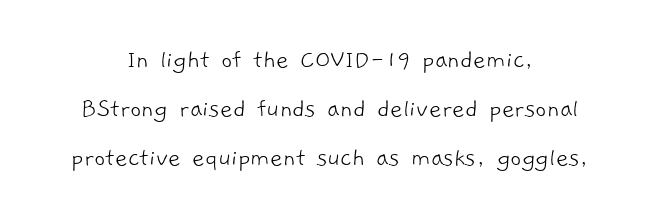
The specimen omits any rule beneath the text block's lines. Honestly, the letter spacing is just normal — you wouldn't notice it. Is the type heavy? It reads as light-to-regular instead. A centered setting, common on invitations and titles, is used for this passage.
